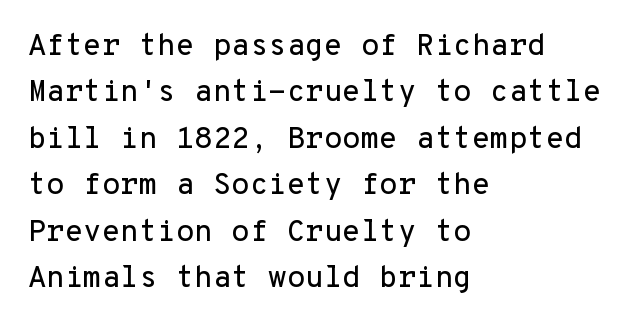
{"serif": "no", "italic": "no", "width": "normal", "stroke_contrast": "low", "x_height": "medium", "monospaced": "yes", "underline": "no", "align": "left", "line_spacing": "normal", "line_spacing_ratio": 1.55, "letter_spacing": "normal", "letter_spacing_em": 0.0, "glyph_px": 30}
